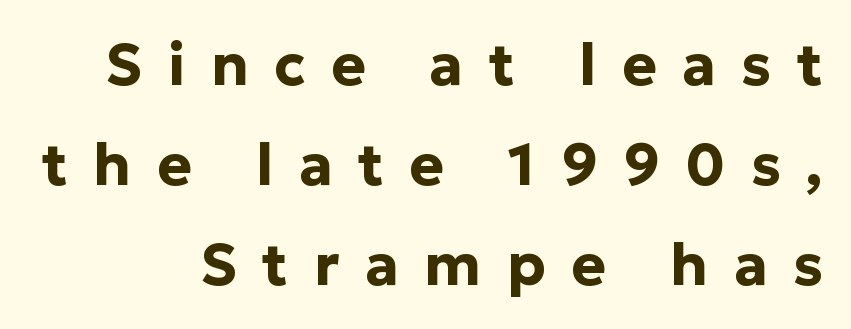
The text block is weighted toward the right margin, trailing off unevenly leftward. The letters advance in unequal steps, a hallmark of proportional type. The gaps between neighbouring characters are conspicuously large. I'd describe the lettering as bold — thick and assertive. The face used here is a sans, in the tradition of grotesques and geometrics. The axis of the letterforms is exactly vertical.
